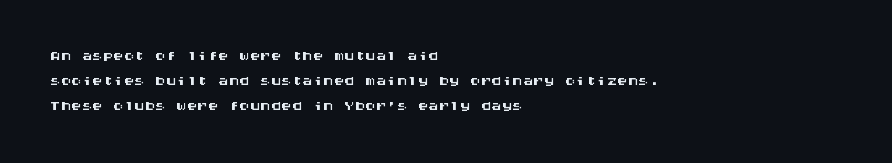
Posture: straight, roman, zero tilt. A clean baseline with only descenders dipping below it. Does the copy run flush right? No — it runs flush left. Tracking value appears to be zero — textbook default spacing.
